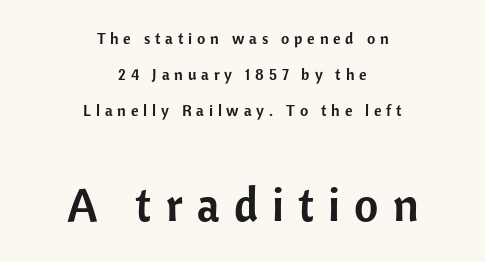
Posture: vertical. Spacing between characters has been opened up far beyond the box default. This rendering uses center alignment, leaving both contours irregular but symmetric. A typesetter would call this leading open, well beyond the default.
